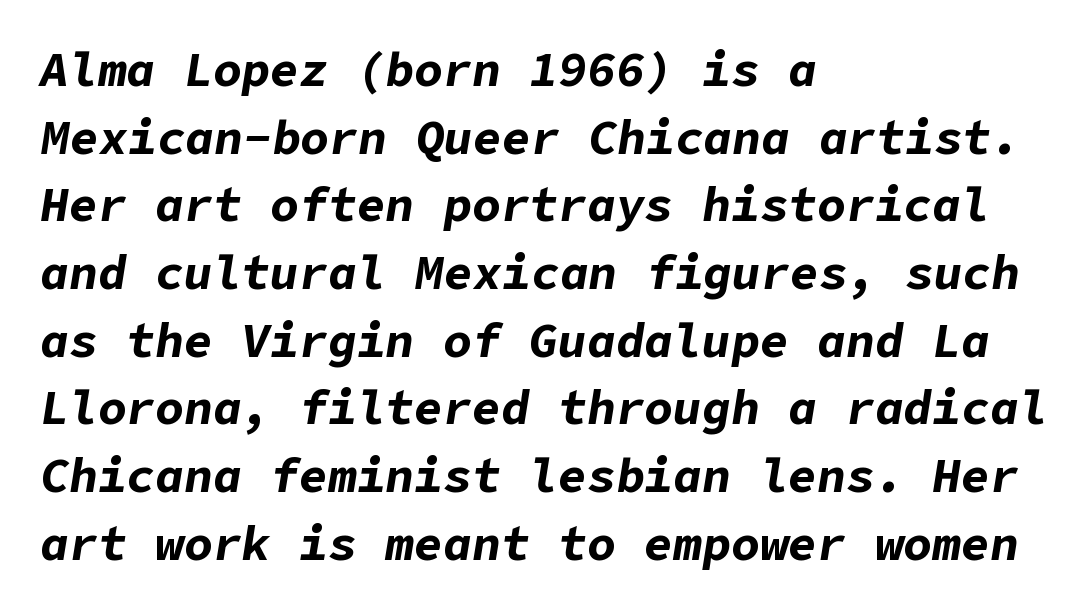
Emphasis-style slanted type is in use. Tracking here is standard; glyphs follow each other at the usual distance. The space between consecutive lines is moderate. Typeset ragged right — the left edge is the straight one. Bold? Absolutely — the strokes are thick and heavy.
